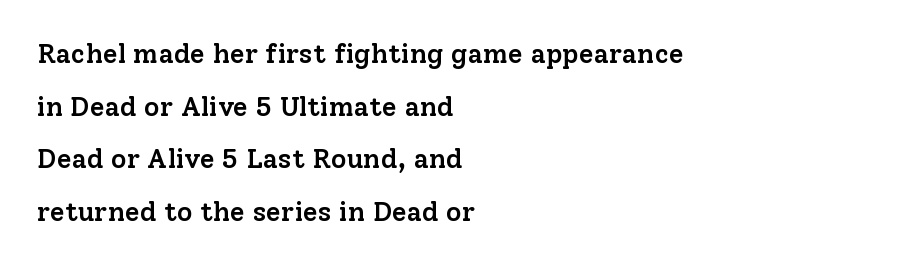
The baseline area is clear. Is there any slant? The stems are plumb. Does the leading feel generous? Absolutely, it's lavish. Every row of glyphs begins at an identical x-position on the left. Notice the strokes are somewhat thickened but not fully heavy: this is a semibold. The rendering keeps characters at their native spacing.
